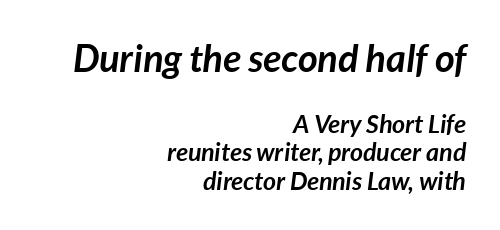
The image shows 38 px semibold type, italic (leaning right); set right-aligned, tight line spacing (1.14x), normal letter spacing, not underlined; the first (top) block is 1.52x larger; low stroke contrast and a medium x-height.
